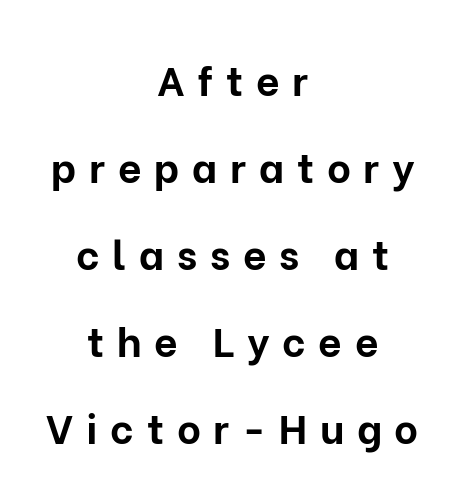
Q: Is the text bold? A: Yes.
Q: Is the text italic (slanted)? A: No, it is upright.
Q: Is the typeface a serif or a sans-serif typeface? A: Sans-serif.
Q: Is the text underlined? A: No.
Q: How is the paragraph aligned? A: Centered.
Q: Is the spacing between letters normal or unusually wide? A: Unusually wide.
Q: Is the spacing between lines tight, normal or loose? A: Loose.
Q: Width (condensed, normal, or wide)? A: Normal.
Q: Stroke contrast? A: Low.
Q: x-height? A: Medium.
Q: Monospaced? A: No.
